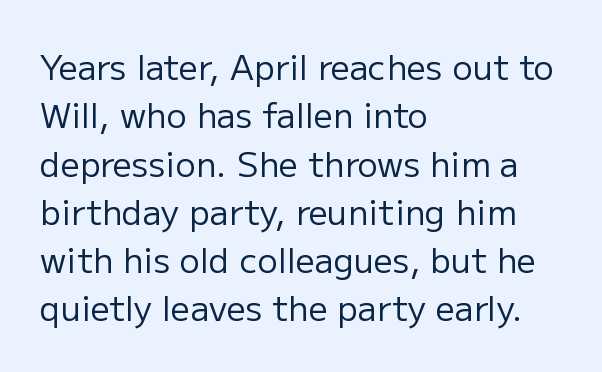
The image shows 34 px regular-weight sans-serif type, upright; set left-aligned, normal line spacing (1.42x), normal letter spacing, not underlined; low stroke contrast and a medium x-height.
